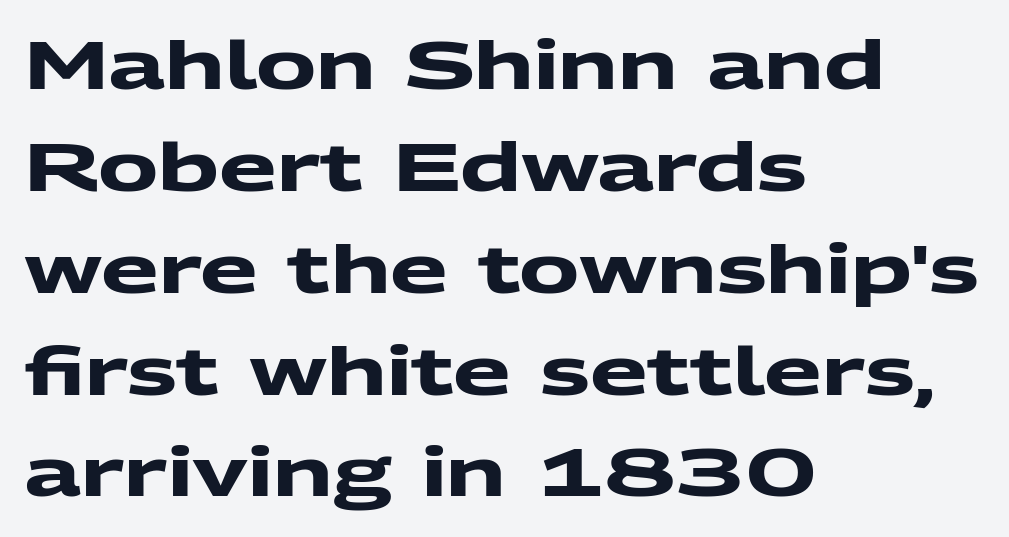
The image shows 67 px heavy, wide sans-serif type; set left-aligned, normal line spacing (1.52x), normal letter spacing, not underlined; medium stroke contrast and a medium x-height.
